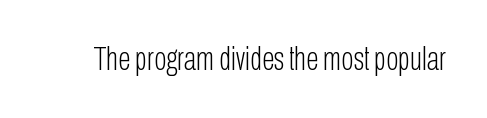
Q: Is the text bold? A: No.
Q: Is the text italic (slanted)? A: No, it is upright.
Q: Is the typeface a serif or a sans-serif typeface? A: Sans-serif.
Q: Is the text underlined? A: No.
Q: Is the spacing between letters normal or unusually wide? A: Normal.
Q: Width (condensed, normal, or wide)? A: Condensed.
Q: Stroke contrast? A: Low.
Q: x-height? A: Medium.
Q: Monospaced? A: No.
